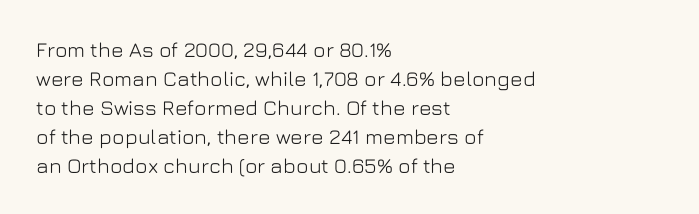
{"italic": "no", "underline": "no", "align": "left", "line_spacing": "normal", "line_spacing_ratio": 1.38, "letter_spacing": "normal", "letter_spacing_em": 0.0, "glyph_px": 21}
